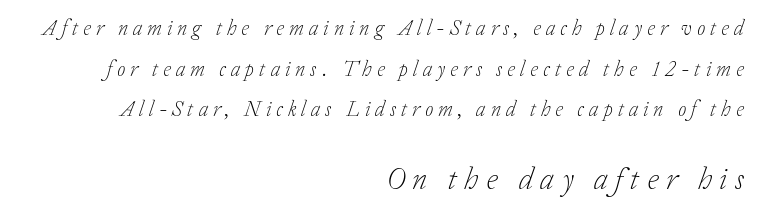
Quick note: underline off. Glyph-to-glyph distance is far greater than everyday printed text. Compared with ordinary roman type, these characters are visibly tilted. Weight: not bold — regular or lighter. The more generous point size was reserved for the lower chunk. Visually the block forms a straight wall on the right and a jagged coastline on the left.
